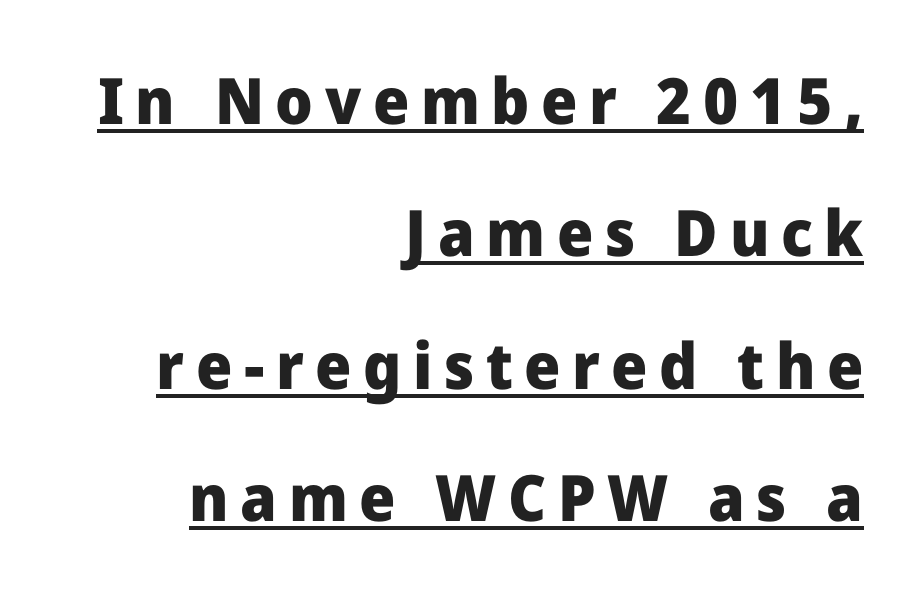
Q: Is the text bold? A: Yes.
Q: Is the text italic (slanted)? A: No, it is upright.
Q: Is the typeface a serif or a sans-serif typeface? A: Sans-serif.
Q: Is the text underlined? A: Yes.
Q: How is the paragraph aligned? A: Right-aligned.
Q: Is the spacing between lines tight, normal or loose? A: Loose.
Q: Width (condensed, normal, or wide)? A: Normal.
Q: Stroke contrast? A: Low.
Q: x-height? A: Medium.
Q: Monospaced? A: No.
